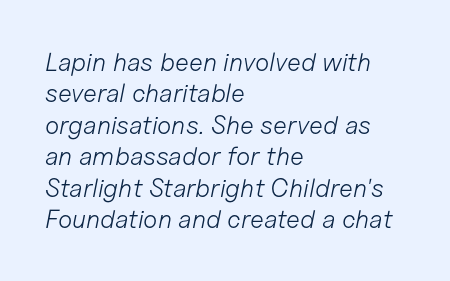
The image shows 26 px text type, italic (leaning right); set left-aligned, line spacing 1.21x, normal letter spacing, not underlined.
